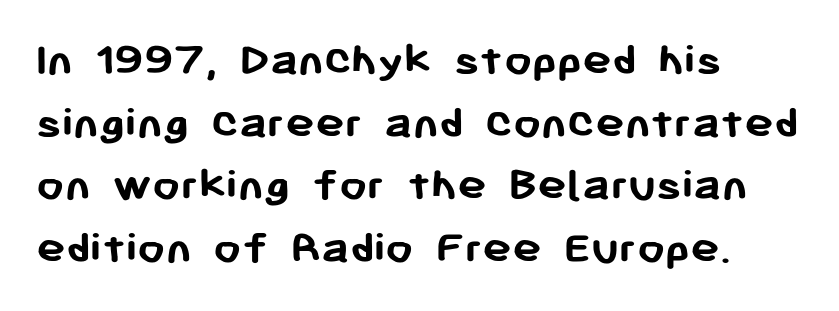
{"serif": "no", "italic": "no", "bold": "yes", "weight": "semibold", "width": "normal", "stroke_contrast": "low", "x_height": "medium", "monospaced": "no", "underline": "no", "align": "left", "line_spacing": "normal", "line_spacing_ratio": 1.28, "letter_spacing": "normal", "letter_spacing_em": 0.0, "glyph_px": 49}
